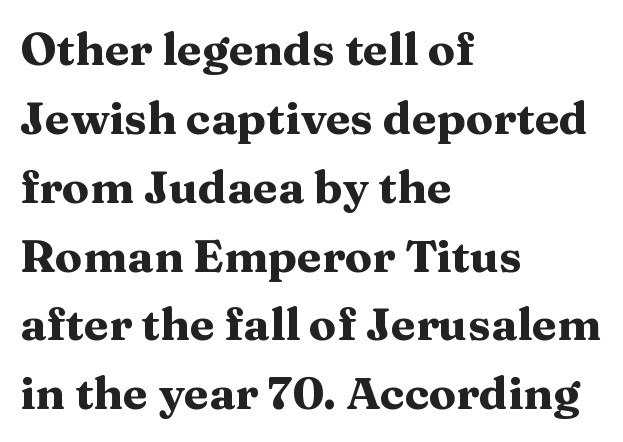
Q: Is the text bold? A: Yes.
Q: Is the text italic (slanted)? A: No, it is upright.
Q: Is the typeface a serif or a sans-serif typeface? A: Serif.
Q: Is the text underlined? A: No.
Q: How is the paragraph aligned? A: Left-aligned.
Q: Is the spacing between letters normal or unusually wide? A: Normal.
Q: Is the spacing between lines tight, normal or loose? A: Normal.
Q: Width (condensed, normal, or wide)? A: Wide.
Q: Stroke contrast? A: Medium.
Q: x-height? A: Medium.
Q: Monospaced? A: No.
